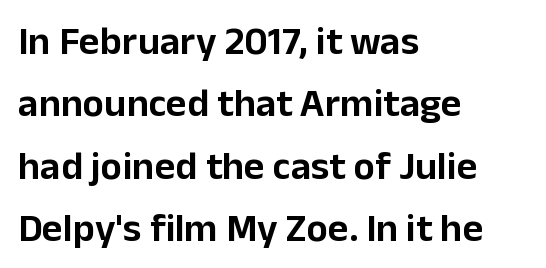
Q: Is the text italic (slanted)? A: No, it is upright.
Q: Is the typeface a serif or a sans-serif typeface? A: Sans-serif.
Q: Is the text underlined? A: No.
Q: How is the paragraph aligned? A: Left-aligned.
Q: Is the spacing between letters normal or unusually wide? A: Normal.
Q: Is the spacing between lines tight, normal or loose? A: Normal.
Q: Width (condensed, normal, or wide)? A: Normal.
Q: Stroke contrast? A: Low.
Q: x-height? A: Medium.
Q: Monospaced? A: No.
